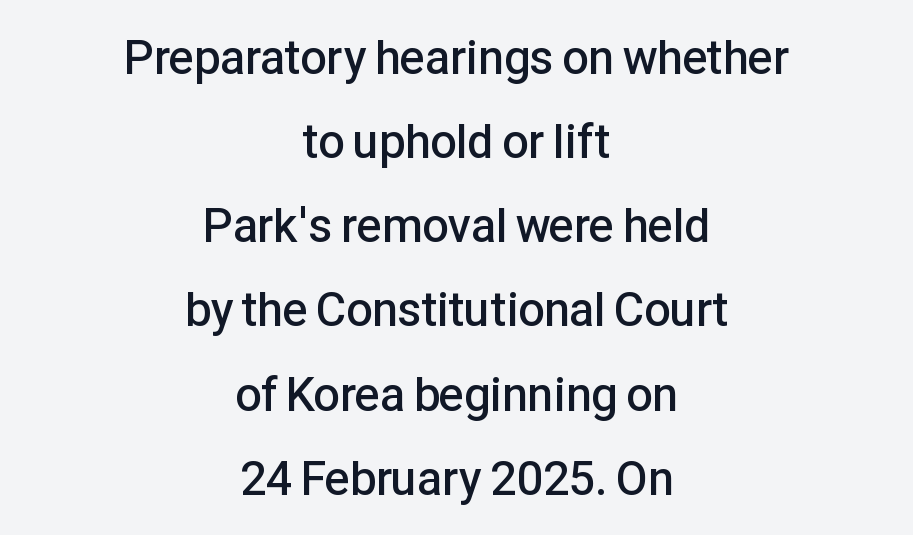
A somewhat darkened texture: the type is semibold rather than bold. Spacing verdict: proportional, widths tailored to each character. Plain, unruled lines of type. A typesetter would mark this as roman, not italic. Here the glyphs are tracked normally, forming tight word shapes. What kind of face is this? One without serifs — a sans.
